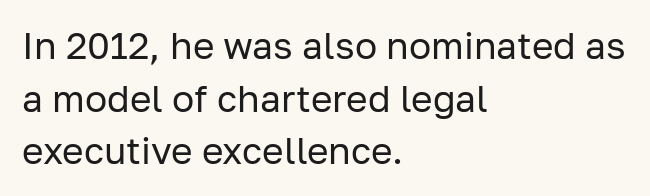
Q: Is the text bold? A: No.
Q: Is the text italic (slanted)? A: No, it is upright.
Q: Is the typeface a serif or a sans-serif typeface? A: Sans-serif.
Q: Is the text underlined? A: No.
Q: How is the paragraph aligned? A: Left-aligned.
Q: Is the spacing between letters normal or unusually wide? A: Normal.
Q: Is the spacing between lines tight, normal or loose? A: Normal.
Q: Width (condensed, normal, or wide)? A: Normal.
Q: Stroke contrast? A: Low.
Q: x-height? A: Medium.
Q: Monospaced? A: No.
